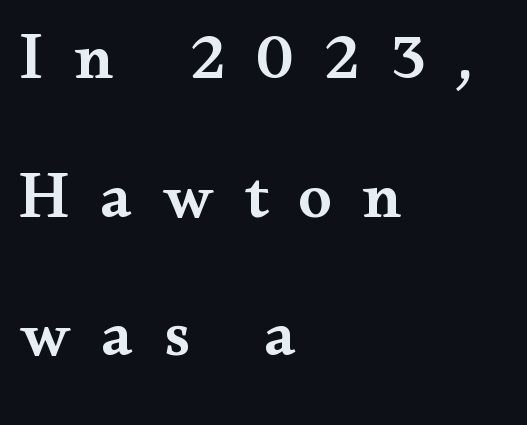
{"serif": "yes", "italic": "no", "bold": "semi", "weight": "semibold", "width": "wide", "stroke_contrast": "medium", "x_height": "small", "monospaced": "no", "underline": "no", "align": "left", "line_spacing": "loose", "line_spacing_ratio": 2.07, "letter_spacing": "wide", "letter_spacing_em": 0.45, "glyph_px": 67}
